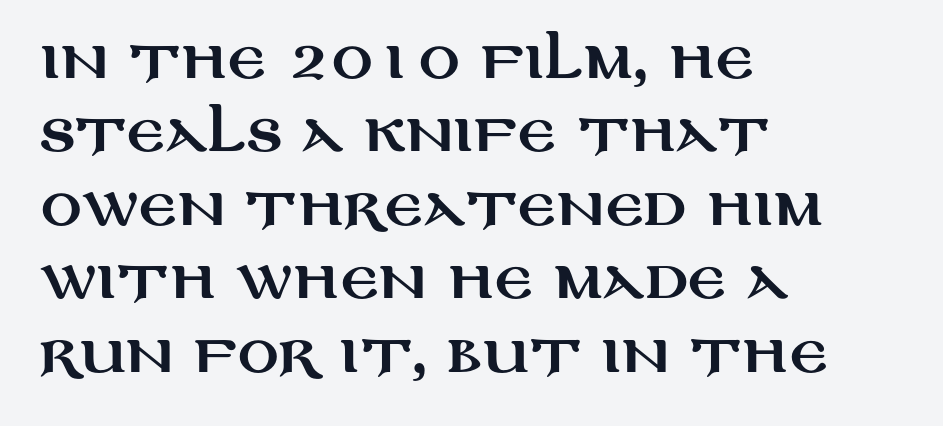
{"serif": "no", "italic": "no", "width": "wide", "stroke_contrast": "medium", "x_height": "large", "monospaced": "no", "underline": "no", "align": "left", "line_spacing": "normal", "line_spacing_ratio": 1.44, "letter_spacing": "normal", "letter_spacing_em": 0.0, "glyph_px": 51}
